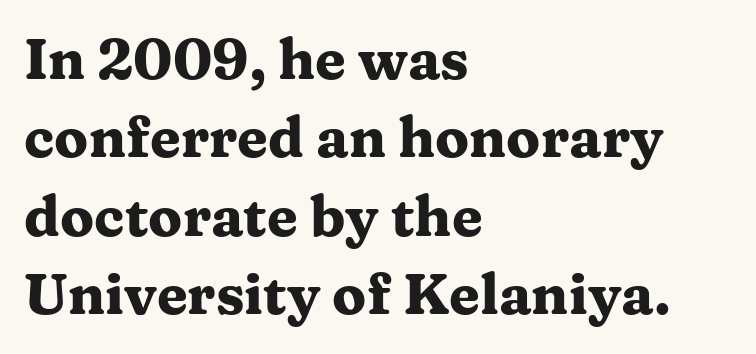
The paragraph has a hard left edge and a soft right edge. Posture: vertical. Note: serifs present on the glyphs. Bold? Absolutely — the strokes are thick and heavy.
